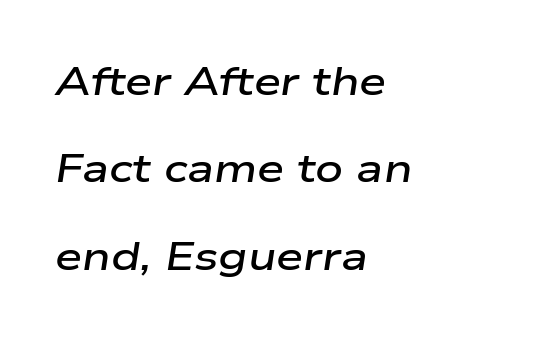
Q: Is the text bold? A: Semi-bold.
Q: Is the text italic (slanted)? A: Yes, it leans right by about 9 degrees.
Q: Is the text underlined? A: No.
Q: How is the paragraph aligned? A: Left-aligned.
Q: Is the spacing between letters normal or unusually wide? A: Normal.
Q: Is the spacing between lines tight, normal or loose? A: Loose.
Q: Width (condensed, normal, or wide)? A: Wide.
Q: Stroke contrast? A: Low.
Q: x-height? A: Medium.
Q: Monospaced? A: No.
